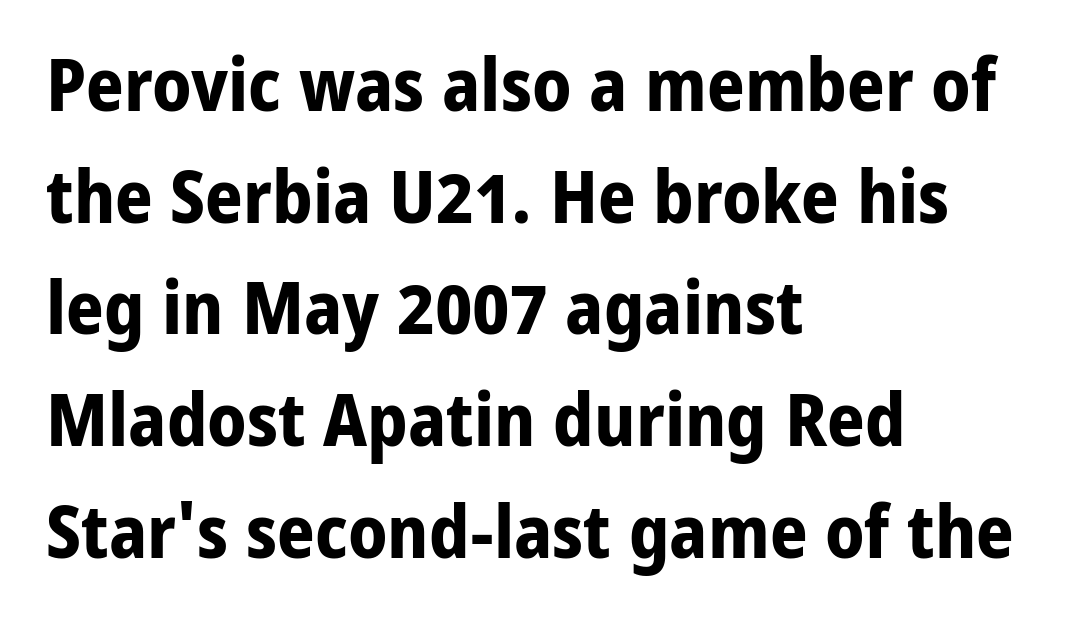
{"serif": "no", "italic": "no", "bold": "yes", "weight": "bold", "width": "normal", "stroke_contrast": "low", "x_height": "medium", "monospaced": "no", "underline": "no", "align": "left", "line_spacing": "normal", "line_spacing_ratio": 1.51, "letter_spacing": "normal", "letter_spacing_em": 0.0, "glyph_px": 74}
